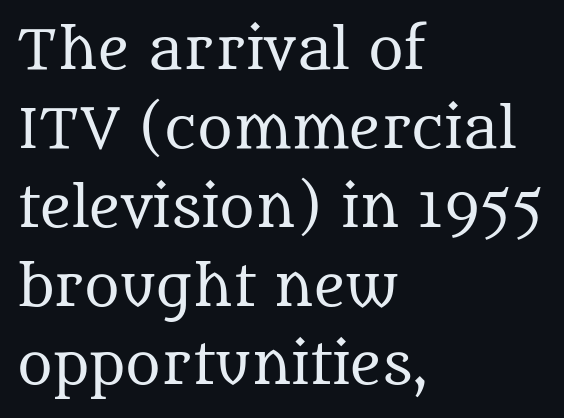
Q: Is the text bold? A: No.
Q: Is the text italic (slanted)? A: No, it is upright.
Q: Is the typeface a serif or a sans-serif typeface? A: Serif.
Q: Is the text underlined? A: No.
Q: How is the paragraph aligned? A: Left-aligned.
Q: Is the spacing between letters normal or unusually wide? A: Normal.
Q: Is the spacing between lines tight, normal or loose? A: Normal.
Q: Width (condensed, normal, or wide)? A: Normal.
Q: Stroke contrast? A: Medium.
Q: x-height? A: Large.
Q: Monospaced? A: No.
